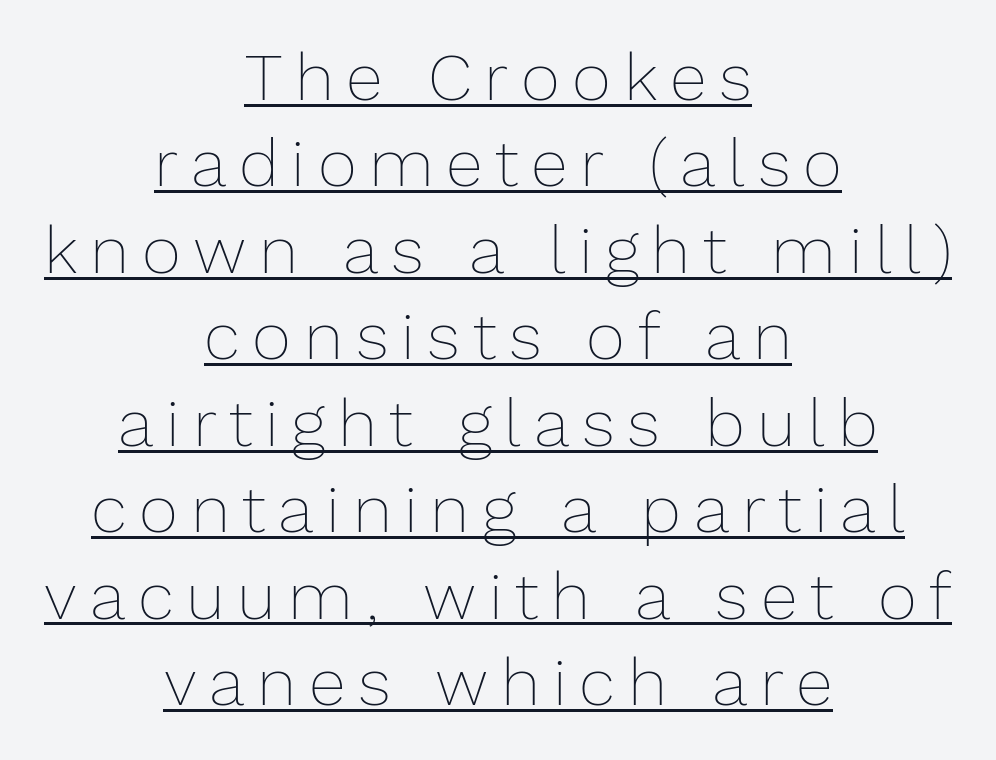
{"italic": "no", "bold": "no", "weight": "thin", "width": "normal", "stroke_contrast": "low", "x_height": "medium", "monospaced": "no", "underline": "yes", "align": "center", "line_spacing": "normal", "line_spacing_ratio": 1.29, "glyph_px": 67}
